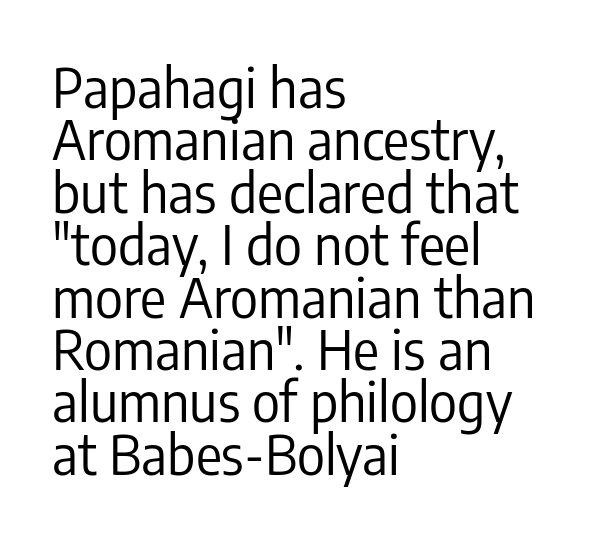
Q: Is the text bold? A: No.
Q: Is the text italic (slanted)? A: No, it is upright.
Q: Is the typeface a serif or a sans-serif typeface? A: Sans-serif.
Q: Is the text underlined? A: No.
Q: How is the paragraph aligned? A: Left-aligned.
Q: Is the spacing between letters normal or unusually wide? A: Normal.
Q: Is the spacing between lines tight, normal or loose? A: Tight.
Q: Width (condensed, normal, or wide)? A: Condensed.
Q: Stroke contrast? A: Low.
Q: x-height? A: Medium.
Q: Monospaced? A: No.
